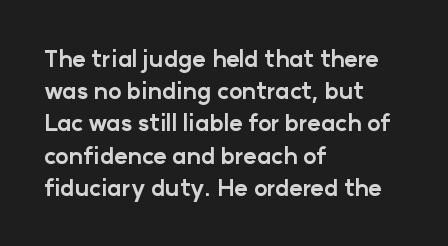
Teacher's note: observe the even left margin — that is flush-left alignment. Tracking here is standard; glyphs follow each other at the usual distance. Horizontal bands of white between lines are of average thickness. Is the type bold? Yes — the strokes are clearly thick and heavy. This is the regular roman posture of the typeface.
